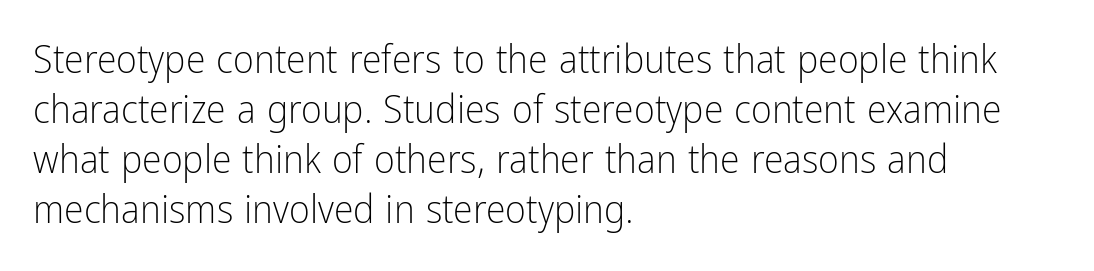
The passage shown is not underscored anywhere. Is there any slant? The stems are plumb. No feet cap the strokes, marking this as sans-serif type. Ink coverage per letter is moderate at most. Is the letter spacing exaggerated? No — it looks like the ordinary default. The lines sit at an ordinary, default distance from one another.
